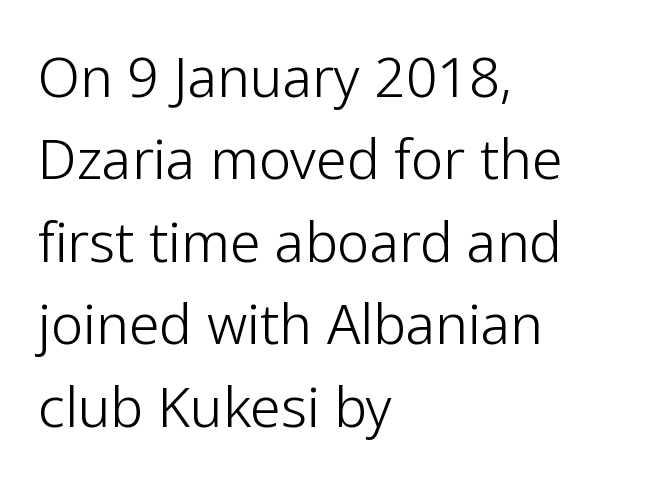
Q: Is the text bold? A: No.
Q: Is the text italic (slanted)? A: No, it is upright.
Q: Is the typeface a serif or a sans-serif typeface? A: Sans-serif.
Q: Is the text underlined? A: No.
Q: How is the paragraph aligned? A: Left-aligned.
Q: Is the spacing between letters normal or unusually wide? A: Normal.
Q: Is the spacing between lines tight, normal or loose? A: Normal.
Q: Width (condensed, normal, or wide)? A: Normal.
Q: Stroke contrast? A: Low.
Q: x-height? A: Medium.
Q: Monospaced? A: No.
